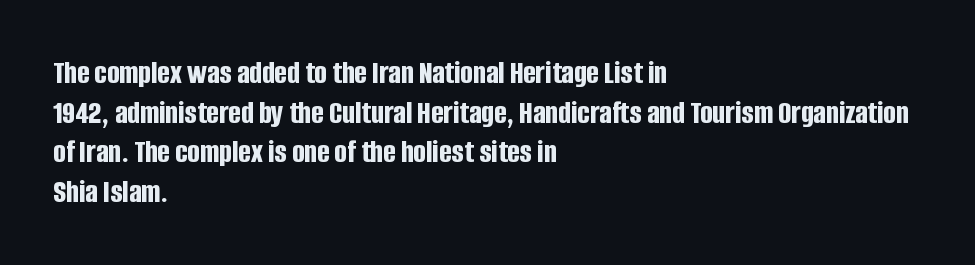
The image shows 33 px bold, condensed sans-serif type, upright; set left-aligned, line spacing 1.2x, normal letter spacing, not underlined; low stroke contrast and a large x-height.
